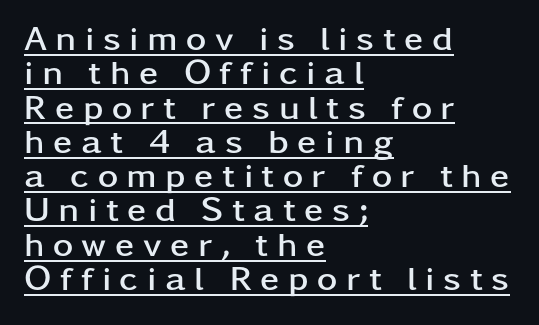
The image shows 35 px semibold, wide sans-serif type, upright; set left-aligned, tight line spacing (0.98x), unusually wide letter spacing (+0.24 em), underlined; low stroke contrast and a medium x-height.
